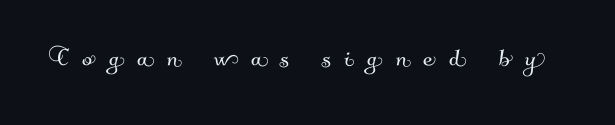
The rendering shows plain stroke endings on the letterforms — a sans-serif design. Check under the words: just untouched page. This rendering widens character spacing well past its baseline value. Think of a printed novel: that variable character pitch is what you see here.
